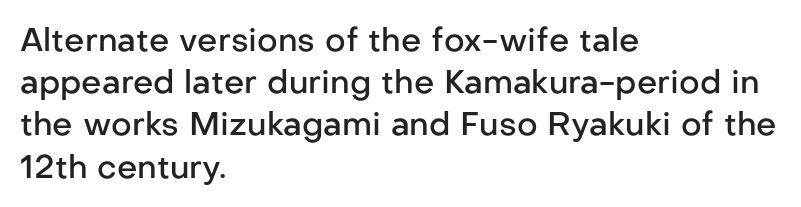
Q: Is the text bold? A: Semi-bold.
Q: Is the text italic (slanted)? A: No, it is upright.
Q: Is the typeface a serif or a sans-serif typeface? A: Sans-serif.
Q: Is the text underlined? A: No.
Q: How is the paragraph aligned? A: Left-aligned.
Q: Is the spacing between letters normal or unusually wide? A: Normal.
Q: Is the spacing between lines tight, normal or loose? A: Normal.
Q: Width (condensed, normal, or wide)? A: Normal.
Q: Stroke contrast? A: Low.
Q: x-height? A: Medium.
Q: Monospaced? A: No.
